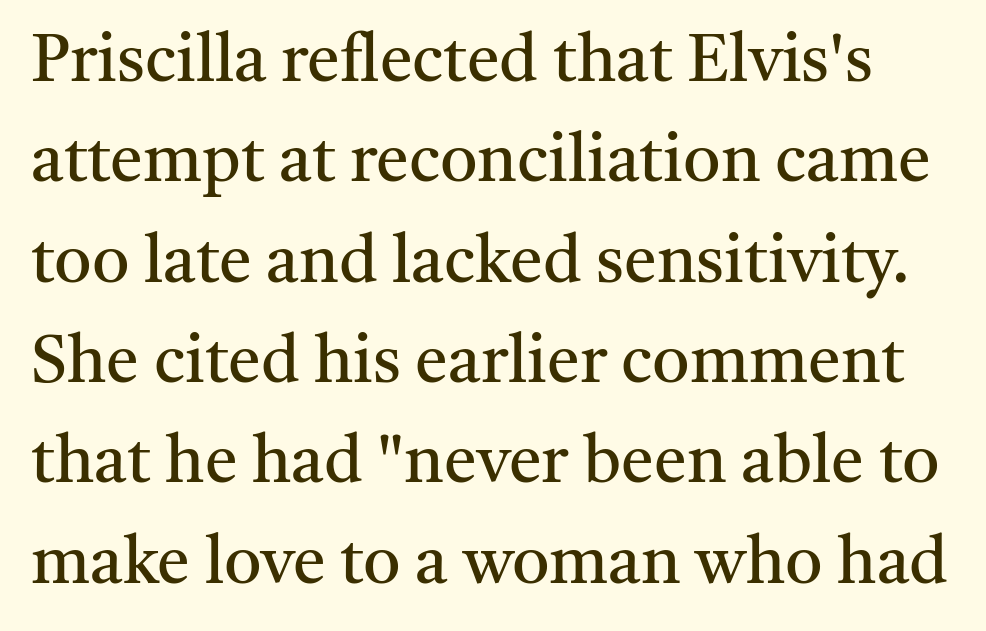
Regarding serifs, this sample has them. The words here are not underlined. Compared with typical body copy, the letter spacing here is the same. Think of a printed novel: that variable character pitch is what you see here. The rendering uses a moderate line-height, typical for paragraphs. The axis of the letterforms is exactly vertical.
